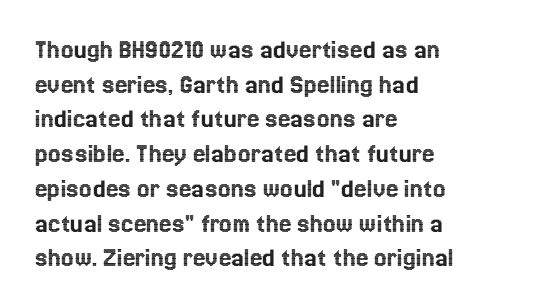
The image shows 28 px text type, upright; set left-aligned, line spacing 1.24x, normal letter spacing, not underlined; a medium x-height.
